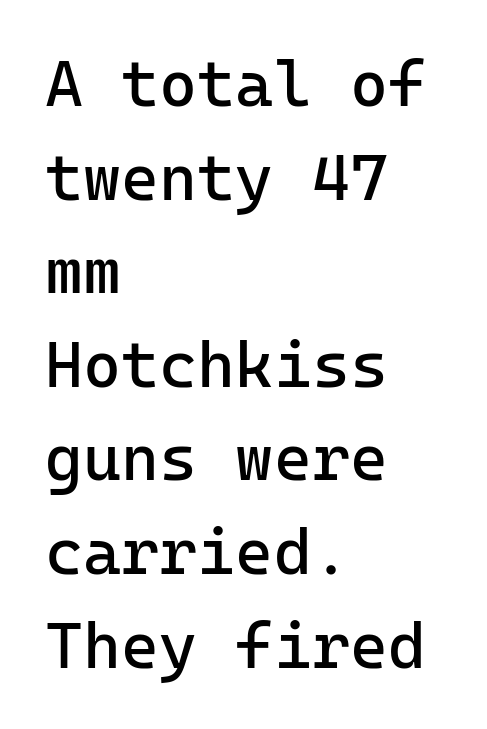
The image shows 65 px regular-weight sans-serif type, upright, monospaced; set left-aligned, normal line spacing (1.44x), normal letter spacing, not underlined; low stroke contrast and a medium x-height.
